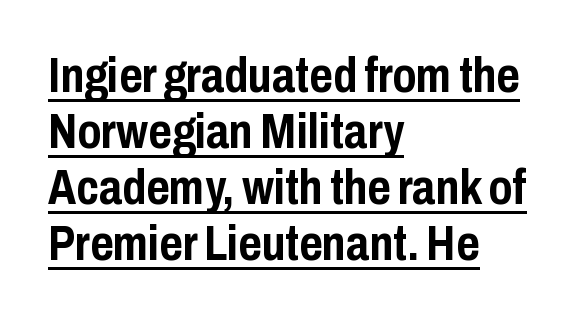
Vertical spacing — tight. The text block is weighted toward the left margin, trailing off unevenly rightward. Decoration check: the copy is underlined. Italic? Not at all — the glyphs are vertical.
